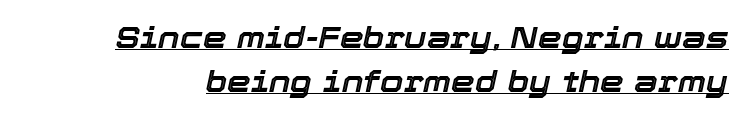
Q: Is the text italic (slanted)? A: Yes, it leans right by about 12 degrees.
Q: Is the text underlined? A: Yes.
Q: Is the spacing between letters normal or unusually wide? A: Normal.
Q: Is the spacing between lines tight, normal or loose? A: Normal.
Q: Width (condensed, normal, or wide)? A: Normal.
Q: x-height? A: Medium.
Q: Monospaced? A: No.
